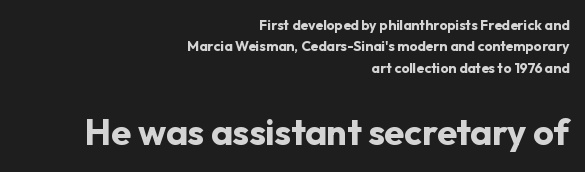
All the whitespace from short lines collects on the left. The face used here is proportionally spaced, like ordinary book or web type. Quick note: underline off. Does extra space separate the letters? No, they use regular spacing. Reading top to bottom, the characters get bigger at the block break.
